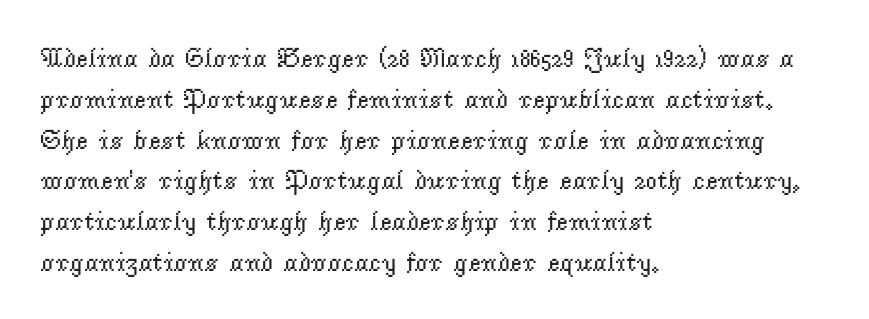
{"italic": "no", "bold": "no", "underline": "no", "align": "left", "line_spacing": "normal", "line_spacing_ratio": 1.51, "letter_spacing": "normal", "letter_spacing_em": 0.0, "glyph_px": 27}
